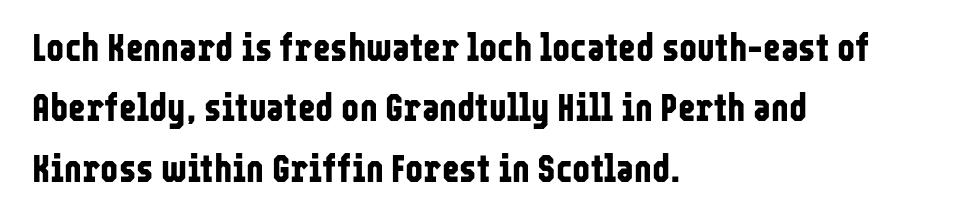
Q: Is the text bold? A: Yes.
Q: Is the text italic (slanted)? A: No, it is upright.
Q: Is the typeface a serif or a sans-serif typeface? A: Sans-serif.
Q: Is the text underlined? A: No.
Q: How is the paragraph aligned? A: Left-aligned.
Q: Is the spacing between letters normal or unusually wide? A: Normal.
Q: Is the spacing between lines tight, normal or loose? A: Normal.
Q: Width (condensed, normal, or wide)? A: Condensed.
Q: Stroke contrast? A: Low.
Q: x-height? A: Medium.
Q: Monospaced? A: No.
